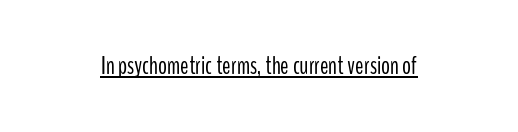
{"italic": "no", "bold": "no", "underline": "yes", "letter_spacing": "normal", "letter_spacing_em": 0.0, "glyph_px": 25}
